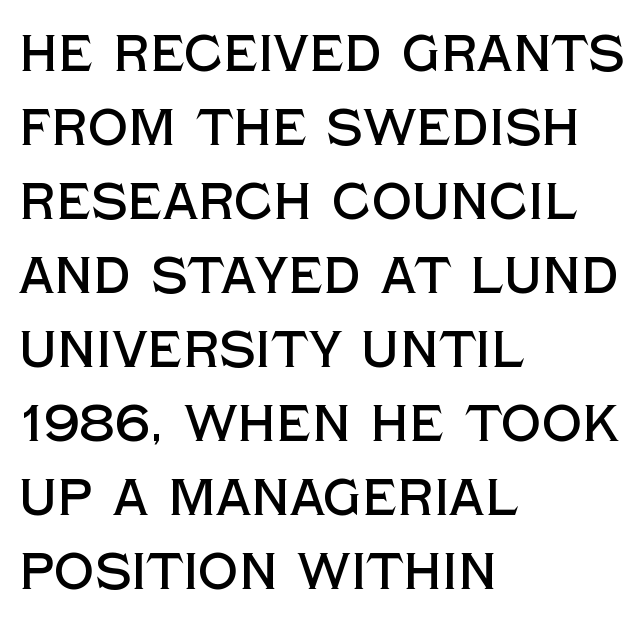
{"serif": "no", "italic": "no", "width": "normal", "x_height": "large", "monospaced": "no", "underline": "no", "align": "left", "line_spacing": "normal", "line_spacing_ratio": 1.48, "letter_spacing": "normal", "letter_spacing_em": 0.0, "glyph_px": 50}
